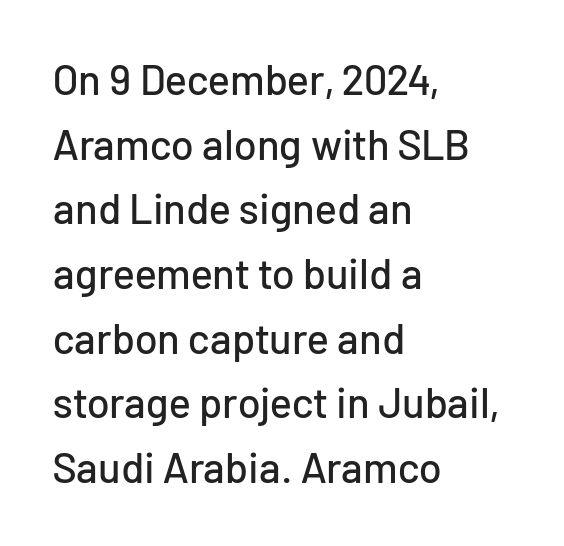
The image shows 42 px sans-serif type, upright; set left-aligned, normal line spacing (1.54x), normal letter spacing, not underlined; low stroke contrast and a medium x-height.
